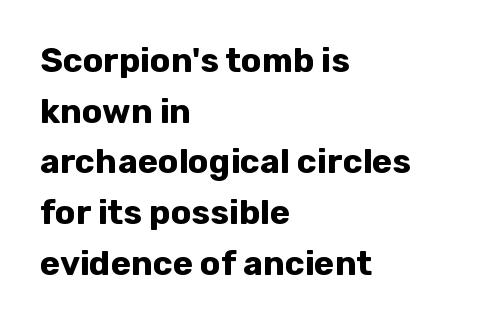
The image shows 34 px bold sans-serif type, upright; set left-aligned, normal line spacing (1.49x), normal letter spacing, not underlined; low stroke contrast and a medium x-height.
